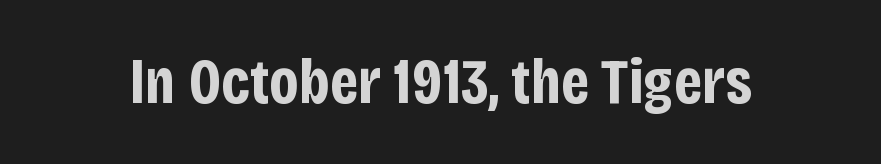
You can tell from the bare stems that sans-serif type was used. The face used here is proportionally spaced, like ordinary book or web type. Heavy-handed strokes throughout: this text is bold. Notice how the stems are strictly vertical — no italics here.
